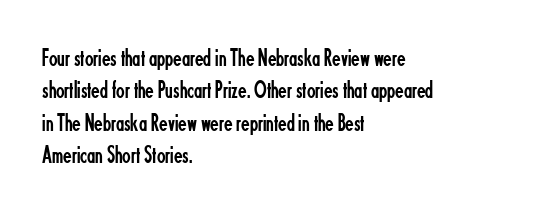
The image shows 25 px text type, upright; set left-aligned, normal line spacing (1.3x), normal letter spacing, not underlined.
